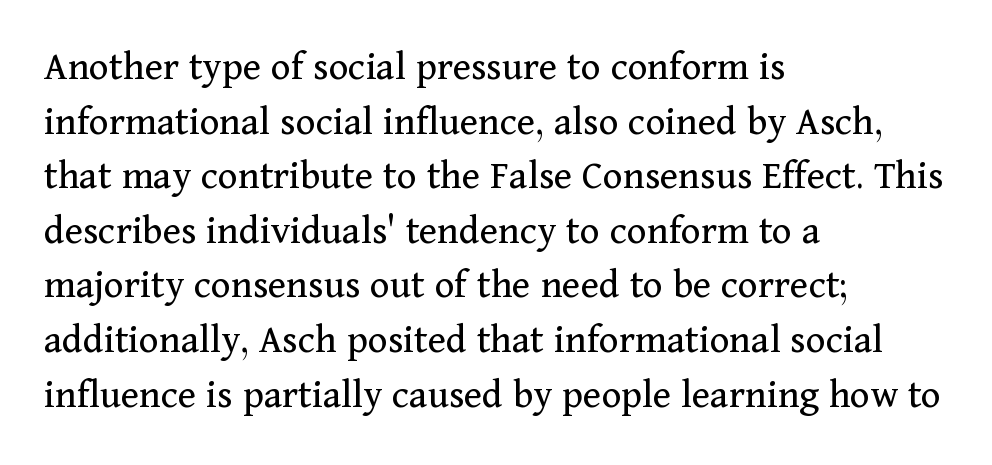
The face looks like a standard text weight, possibly lighter. A roman cut, with each character standing at attention. Does the leading feel generous? No, just average. Nothing unusual about the tracking: characters are spaced as the font intends. Stroke terminals: seriffed.
